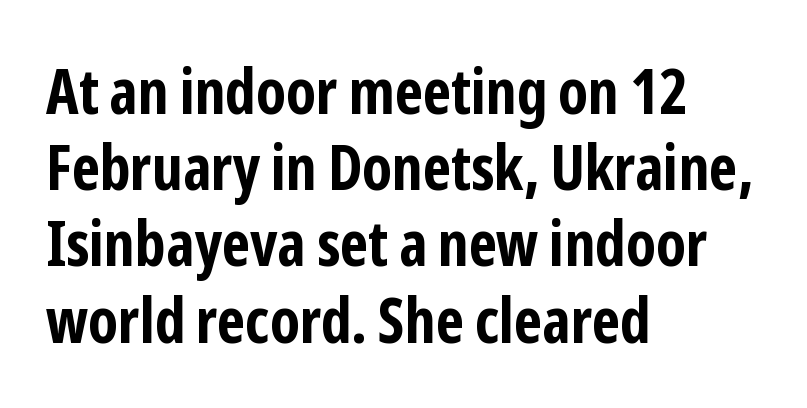
{"serif": "no", "italic": "no", "bold": "yes", "weight": "bold", "width": "condensed", "stroke_contrast": "low", "x_height": "medium", "monospaced": "no", "underline": "no", "align": "left", "line_spacing_ratio": 1.21, "letter_spacing": "normal", "letter_spacing_em": 0.0, "glyph_px": 63}
